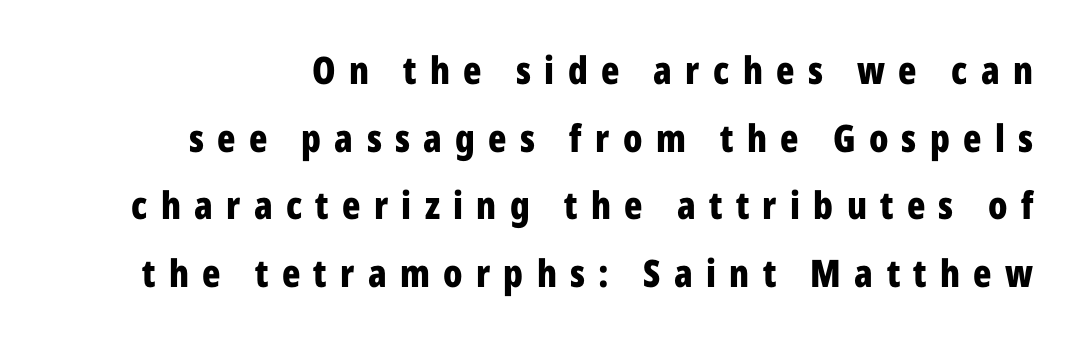
The image shows 38 px bold, condensed sans-serif type, upright; set right-aligned, line spacing 1.78x, unusually wide letter spacing (+0.35 em), not underlined; low stroke contrast and a medium x-height.
